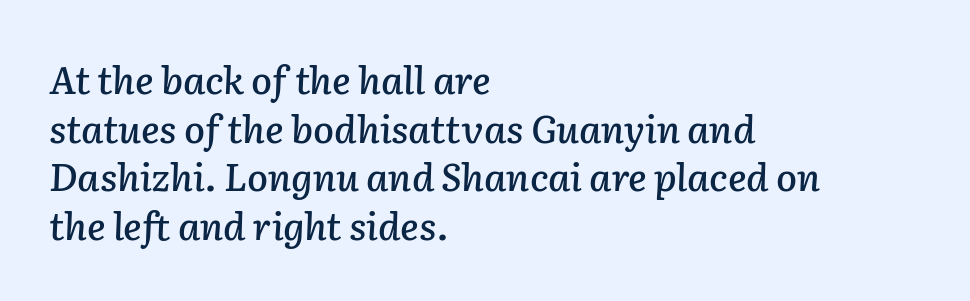
{"italic": "yes", "lean": "right", "slant_degrees": 2, "width": "normal", "stroke_contrast": "low", "x_height": "medium", "monospaced": "no", "underline": "no", "align": "left", "line_spacing": "normal", "line_spacing_ratio": 1.28, "letter_spacing": "normal", "letter_spacing_em": 0.0, "glyph_px": 38}
